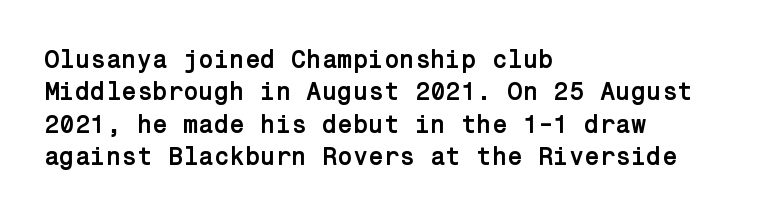
The image shows 25 px bold type, upright; set left-aligned, normal line spacing (1.3x), normal letter spacing, not underlined.
